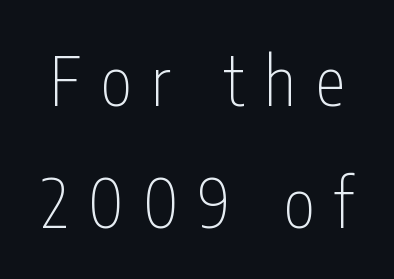
The image shows 67 px thin, condensed sans-serif type, upright; set line spacing 1.82x, unusually wide letter spacing (+0.3 em), not underlined; low stroke contrast and a medium x-height.
